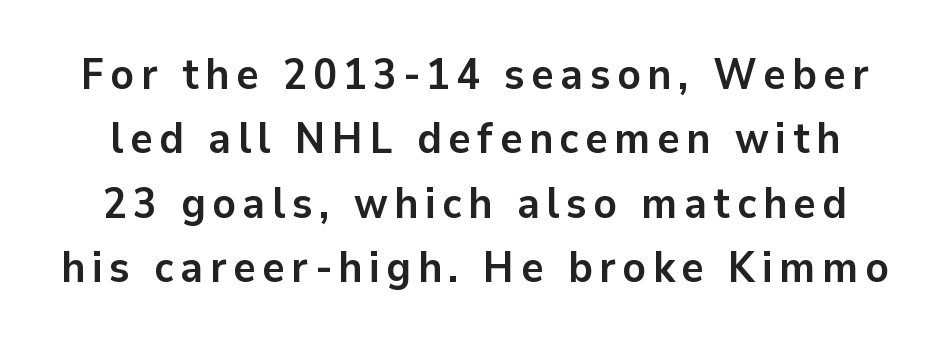
The image shows 43 px semibold sans-serif type, upright; set normal line spacing (1.5x), not underlined; low stroke contrast and a medium x-height.
